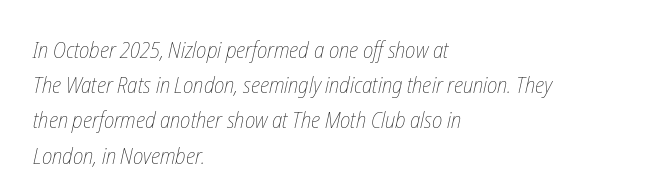
{"bold": "no", "underline": "no", "align": "left", "line_spacing": "normal", "line_spacing_ratio": 1.53, "letter_spacing": "normal", "letter_spacing_em": 0.0, "glyph_px": 23}
